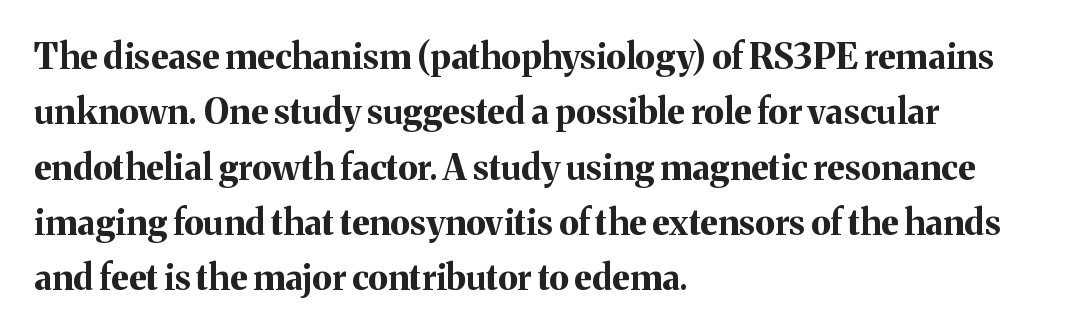
Q: Is the text bold? A: Yes.
Q: Is the text italic (slanted)? A: No, it is upright.
Q: Is the typeface a serif or a sans-serif typeface? A: Serif.
Q: Is the text underlined? A: No.
Q: How is the paragraph aligned? A: Left-aligned.
Q: Is the spacing between letters normal or unusually wide? A: Normal.
Q: Is the spacing between lines tight, normal or loose? A: Normal.
Q: Width (condensed, normal, or wide)? A: Normal.
Q: Stroke contrast? A: Medium.
Q: x-height? A: Medium.
Q: Monospaced? A: No.
